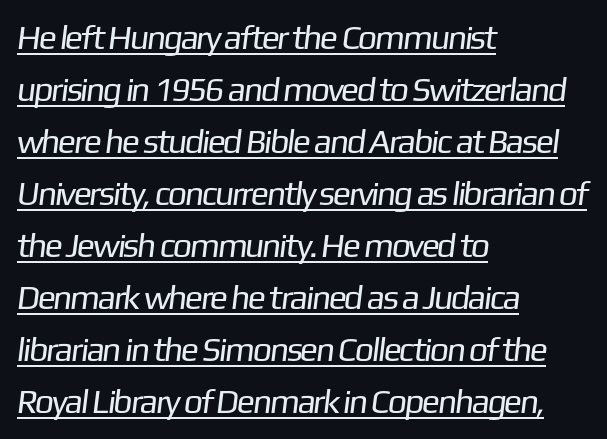
{"serif": "no", "bold": "no", "weight": "regular", "width": "normal", "stroke_contrast": "low", "x_height": "medium", "monospaced": "no", "underline": "yes", "align": "left", "line_spacing": "normal", "line_spacing_ratio": 1.53, "letter_spacing": "normal", "letter_spacing_em": 0.0, "glyph_px": 34}
